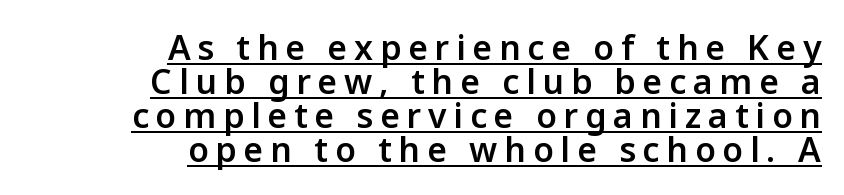
Vertical spacing — tight. Teacher's note: observe the even right margin — that is flush-right alignment. Words appear elongated and porous because spacing is wide. Underlining? Definitely there. These lines are composed in type without serifs.
